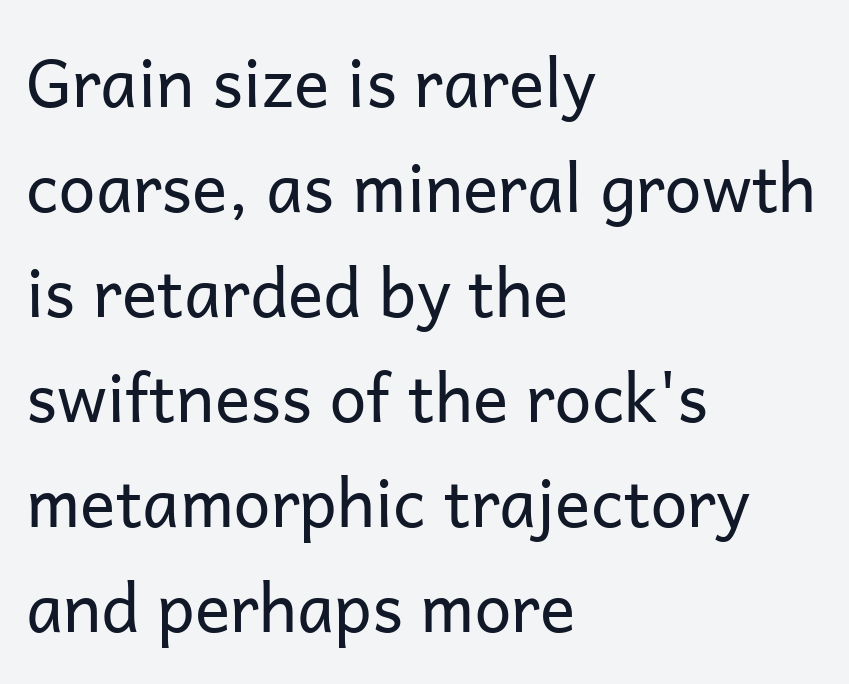
The image shows 66 px regular-weight sans-serif type, upright; set left-aligned, normal line spacing (1.59x), normal letter spacing, not underlined; low stroke contrast and a medium x-height.
